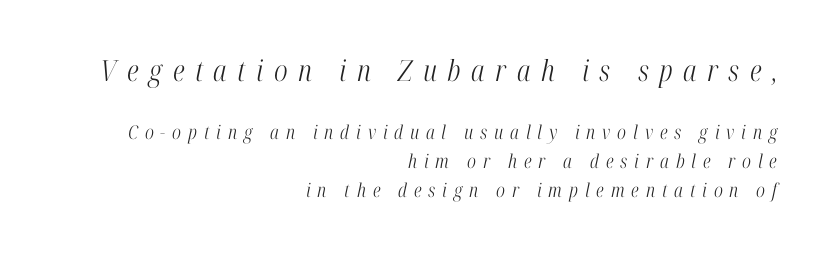
The image shows 29 px light, condensed serif type, italic (leaning right); set right-aligned, normal line spacing (1.53x), unusually wide letter spacing (+0.36 em), not underlined; the first (top) block is 1.53x larger; high stroke contrast and a medium x-height.
